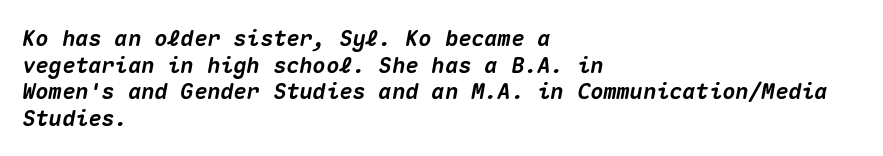
The image shows 22 px bold type, italic (leaning right); set left-aligned, line spacing 1.21x, normal letter spacing, not underlined.
